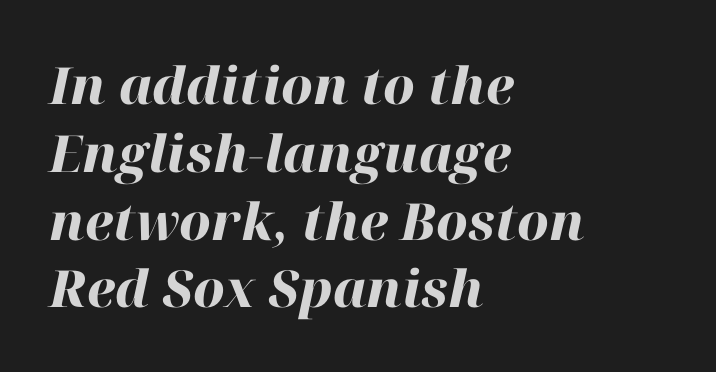
Italic: yes, the glyphs are oblique. Summary of weight: heavy, a full bold. There is no visible air inserted between adjacent glyphs. These lines stack with their left ends in a neat column. Do the characters align in a grid? No, the font is proportional.
